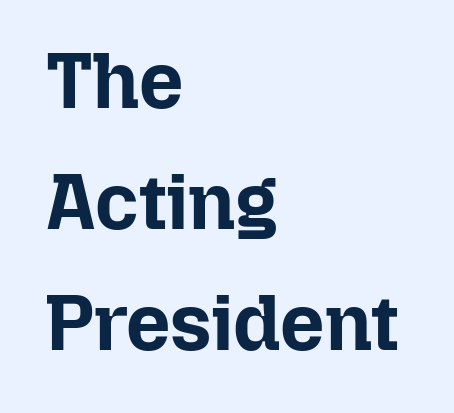
{"italic": "no", "bold": "yes", "weight": "bold", "width": "normal", "stroke_contrast": "low", "x_height": "medium", "monospaced": "no", "underline": "no", "align": "left", "line_spacing": "normal", "line_spacing_ratio": 1.55, "letter_spacing": "normal", "letter_spacing_em": 0.0, "glyph_px": 78}
